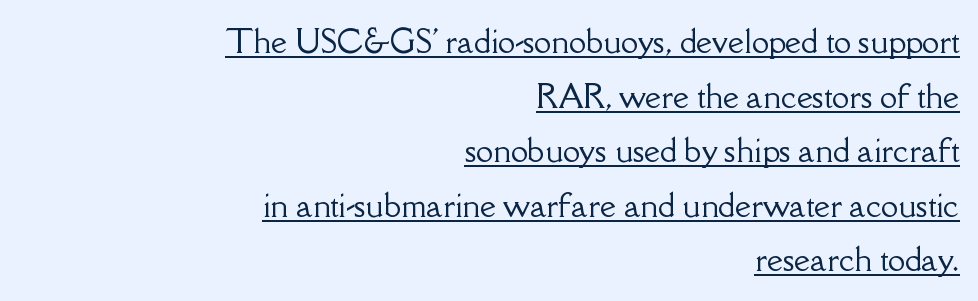
{"serif": "yes", "italic": "no", "width": "normal", "stroke_contrast": "low", "x_height": "small", "monospaced": "no", "underline": "yes", "align": "right", "line_spacing_ratio": 1.76, "letter_spacing": "normal", "letter_spacing_em": 0.0, "glyph_px": 31}
